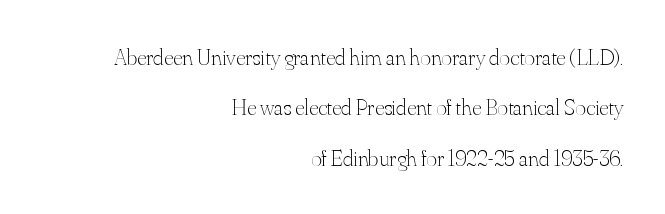
{"italic": "no", "bold": "no", "underline": "no", "align": "right", "line_spacing": "loose", "line_spacing_ratio": 2.19, "letter_spacing": "normal", "letter_spacing_em": 0.0, "glyph_px": 23}
